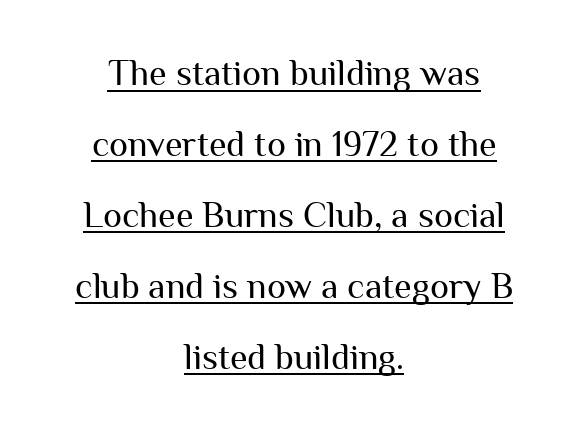
The image shows 36 px regular-weight sans-serif type, upright; set centered, loose line spacing (1.97x), normal letter spacing, underlined; medium stroke contrast and a medium x-height.
